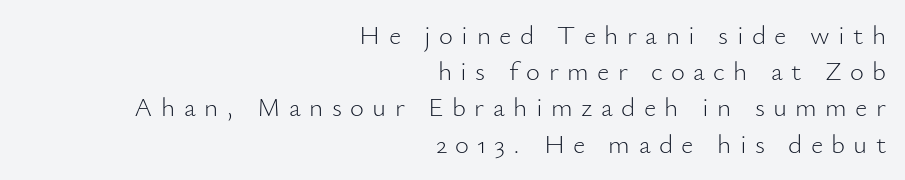
The image shows 27 px text type, upright; set right-aligned, normal line spacing (1.34x), unusually wide letter spacing (+0.31 em), not underlined.
